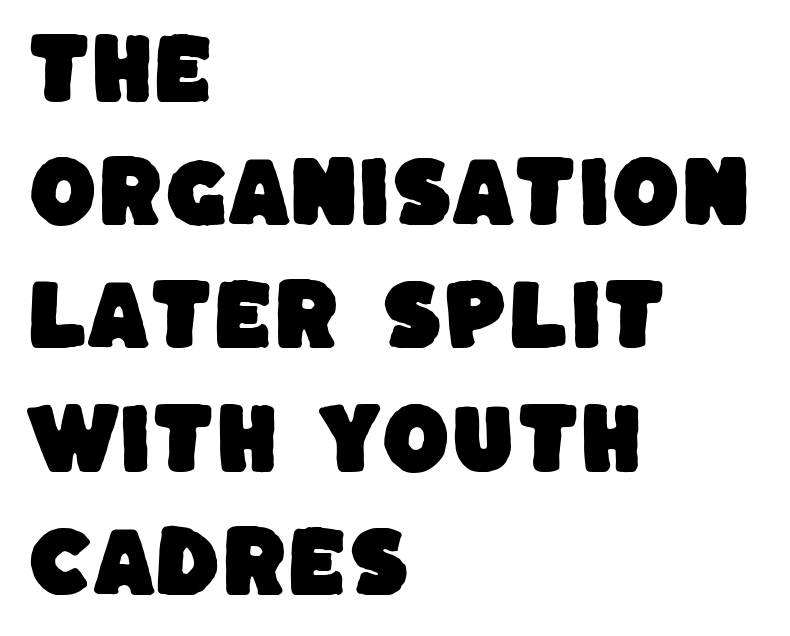
The image shows 78 px sans-serif type; set left-aligned, normal line spacing (1.58x), normal letter spacing, not underlined; low stroke contrast and a large x-height.
